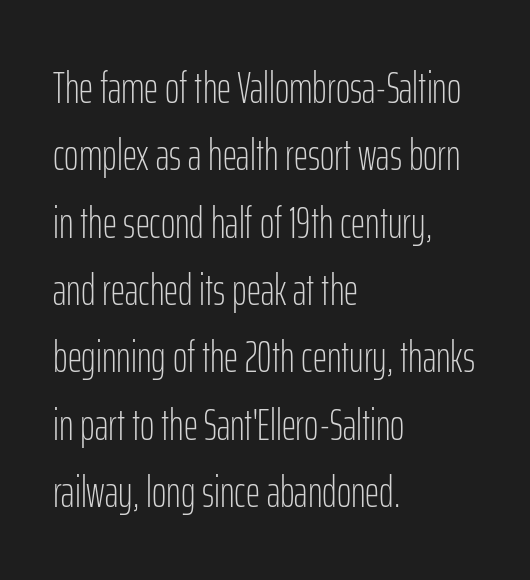
The image shows 44 px light, condensed sans-serif type, upright; set left-aligned, normal line spacing (1.53x), normal letter spacing, not underlined; low stroke contrast and a medium x-height.
